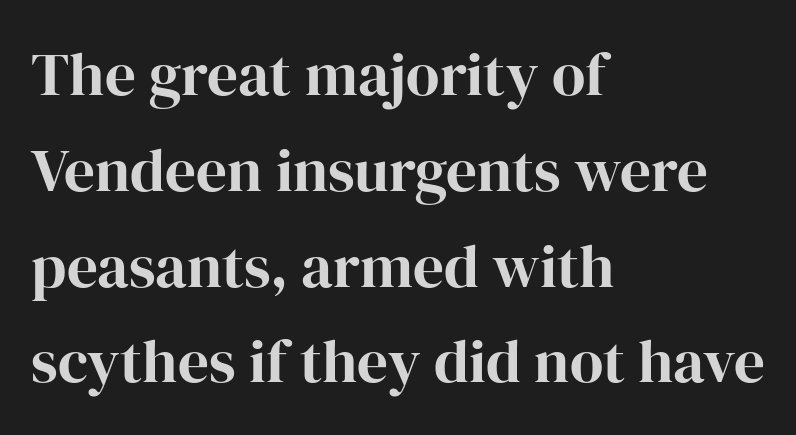
You could not count columns in this text — the font is proportionally spaced. A student would call this left alignment; a typographer would say flush left, rag right. Look at the bottom of the vertical strokes: they flare into serifs here. This sample uses an upright cut, with every glyph sitting square on the baseline. The line-height multiplier appears to be the usual default.
